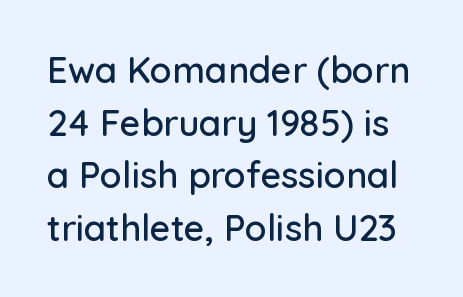
Q: Is the text italic (slanted)? A: No, it is upright.
Q: Is the typeface a serif or a sans-serif typeface? A: Sans-serif.
Q: Is the text underlined? A: No.
Q: Is the spacing between letters normal or unusually wide? A: Normal.
Q: Is the spacing between lines tight, normal or loose? A: Normal.
Q: Width (condensed, normal, or wide)? A: Normal.
Q: Stroke contrast? A: Low.
Q: x-height? A: Medium.
Q: Monospaced? A: No.
